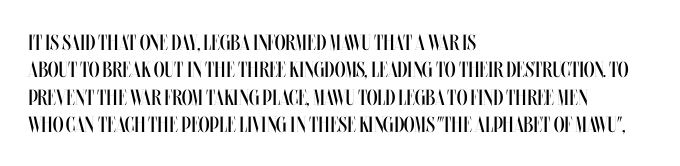
Q: Is the text bold? A: No.
Q: Is the text italic (slanted)? A: No, it is upright.
Q: Is the text underlined? A: No.
Q: How is the paragraph aligned? A: Left-aligned.
Q: Is the spacing between letters normal or unusually wide? A: Normal.
Q: Is the spacing between lines tight, normal or loose? A: Normal.
